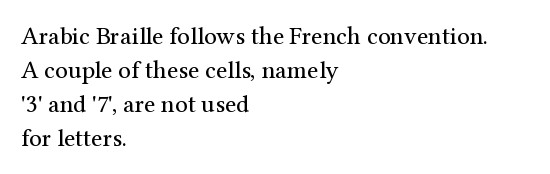
{"italic": "no", "bold": "no", "underline": "no", "align": "left", "line_spacing": "normal", "line_spacing_ratio": 1.36, "letter_spacing": "normal", "letter_spacing_em": 0.0, "glyph_px": 25}
